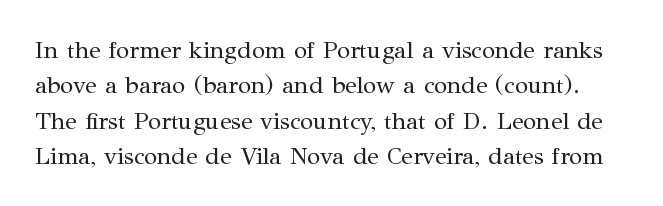
Q: Is the text bold? A: No.
Q: Is the text italic (slanted)? A: No, it is upright.
Q: Is the text underlined? A: No.
Q: Is the spacing between letters normal or unusually wide? A: Normal.
Q: Is the spacing between lines tight, normal or loose? A: Normal.
